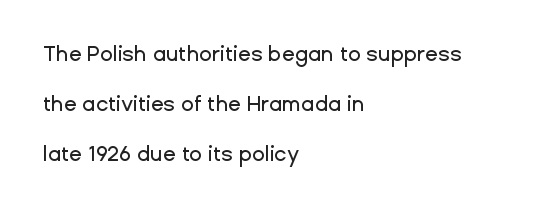
Is the letter spacing exaggerated? No — it looks like the ordinary default. The block of text is sparse from top to bottom, with ample space between rows. The area under the type is left untouched. Where is the straight margin? On the left. Ordinary non-slanted type is in use.
